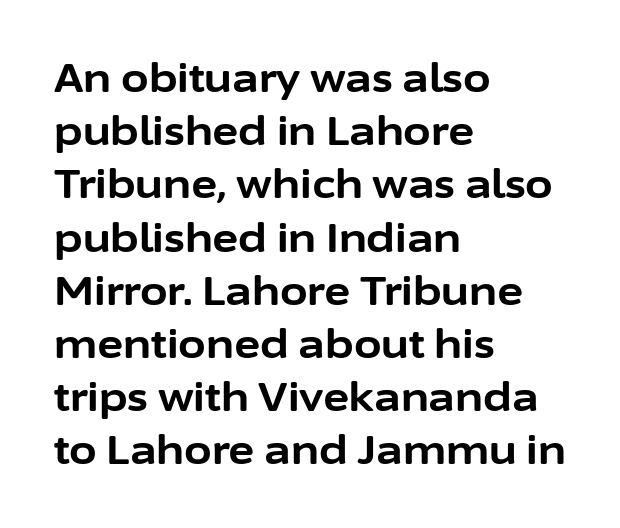
Leading matches the norm, producing a regular column. It's the straight-up-and-down kind of type. Note the varied advance widths — an 'i' is clearly narrower than an 'm'. Check where the strokes stop: nothing finishes them off — pure sans.
